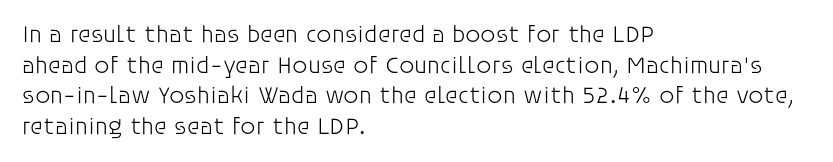
The image shows 24 px text type, upright; set left-aligned, normal line spacing (1.28x), normal letter spacing, not underlined.
